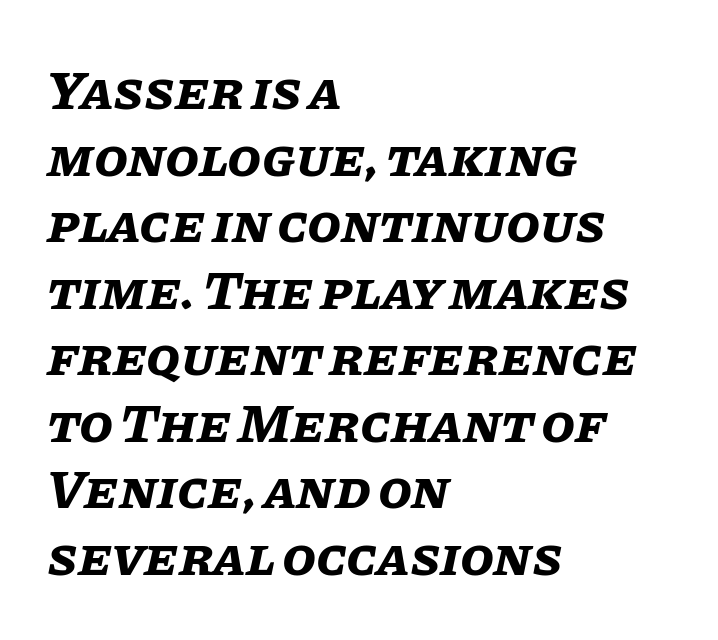
Q: Is the text bold? A: Yes.
Q: Is the text italic (slanted)? A: Yes, it leans right by about 11 degrees.
Q: Is the text underlined? A: No.
Q: How is the paragraph aligned? A: Left-aligned.
Q: Is the spacing between letters normal or unusually wide? A: Normal.
Q: Width (condensed, normal, or wide)? A: Normal.
Q: Stroke contrast? A: Low.
Q: x-height? A: Large.
Q: Monospaced? A: No.
